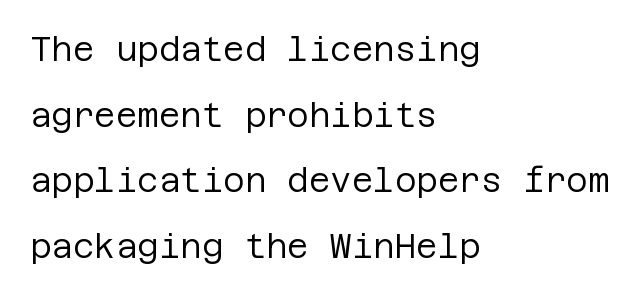
{"serif": "no", "italic": "no", "bold": "no", "weight": "regular", "width": "normal", "stroke_contrast": "low", "x_height": "large", "underline": "no", "align": "left", "line_spacing": "loose", "line_spacing_ratio": 1.99, "letter_spacing": "normal", "letter_spacing_em": 0.0, "glyph_px": 33}
